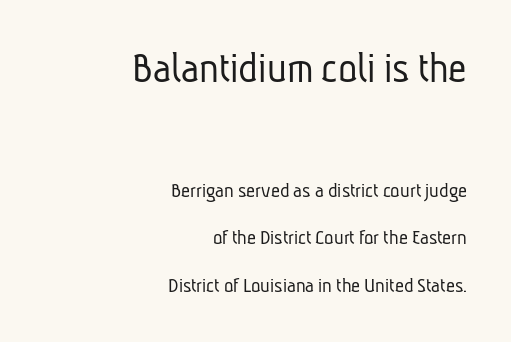
{"serif": "no", "bold": "no", "weight": "light", "width": "condensed", "stroke_contrast": "low", "x_height": "medium", "monospaced": "no", "underline": "no", "align": "right", "line_spacing": "loose", "line_spacing_ratio": 2.17, "letter_spacing": "normal", "letter_spacing_em": 0.0, "larger_block": "first", "size_ratio": 2.05, "glyph_px": 45}
